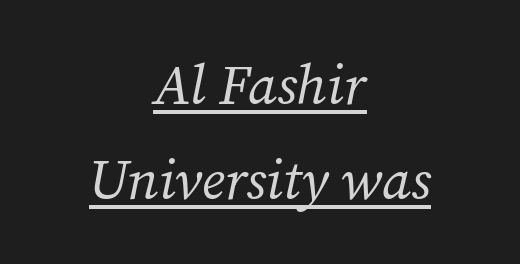
{"serif": "yes", "italic": "yes", "lean": "right", "slant_degrees": 12, "bold": "no", "weight": "regular", "width": "normal", "stroke_contrast": "medium", "x_height": "medium", "monospaced": "no", "underline": "yes", "align": "center", "line_spacing": "normal", "line_spacing_ratio": 1.7, "letter_spacing": "normal", "letter_spacing_em": 0.0, "glyph_px": 56}
